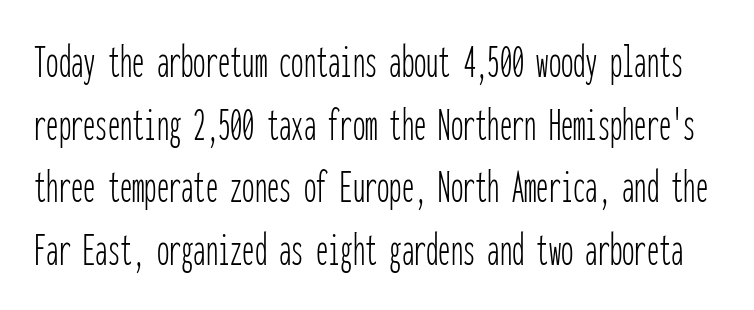
{"serif": "no", "italic": "no", "bold": "no", "weight": "thin", "width": "condensed", "stroke_contrast": "low", "x_height": "medium", "monospaced": "yes", "underline": "no", "line_spacing": "normal", "line_spacing_ratio": 1.28, "letter_spacing": "normal", "letter_spacing_em": 0.0, "glyph_px": 49}
